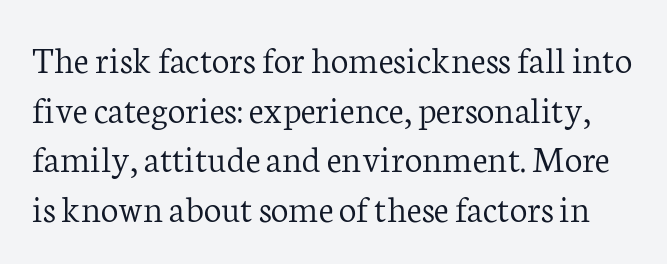
Q: Is the text bold? A: No.
Q: Is the text italic (slanted)? A: No, it is upright.
Q: Is the typeface a serif or a sans-serif typeface? A: Serif.
Q: Is the text underlined? A: No.
Q: Is the spacing between letters normal or unusually wide? A: Normal.
Q: Is the spacing between lines tight, normal or loose? A: Normal.
Q: Width (condensed, normal, or wide)? A: Normal.
Q: Stroke contrast? A: Low.
Q: x-height? A: Medium.
Q: Monospaced? A: No.
